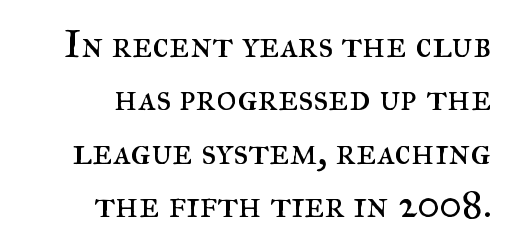
The image shows 39 px regular-weight serif type, upright; set right-aligned, normal line spacing (1.37x), normal letter spacing, not underlined; medium stroke contrast and a small x-height.
